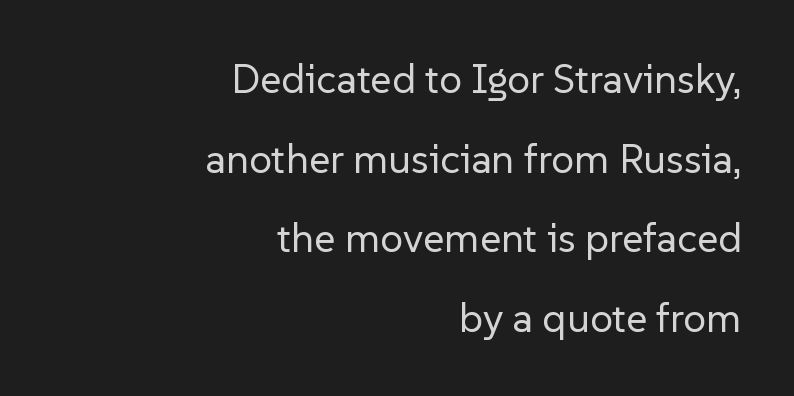
The image shows 41 px regular-weight sans-serif type, upright; set right-aligned, loose line spacing (1.94x), normal letter spacing, not underlined; low stroke contrast and a medium x-height.
